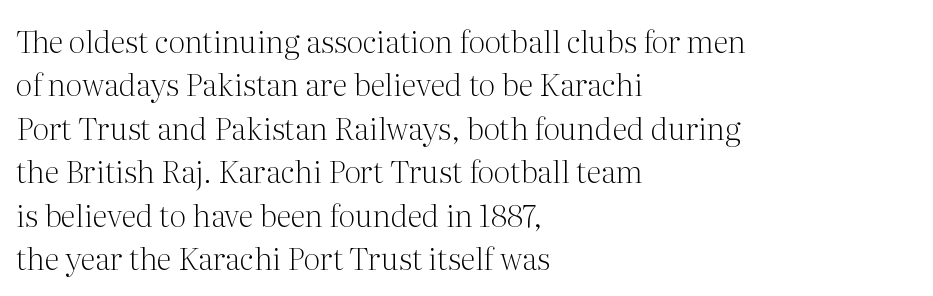
The image shows 31 px light serif type, upright; set left-aligned, normal line spacing (1.4x), normal letter spacing, not underlined; medium stroke contrast and a medium x-height.
